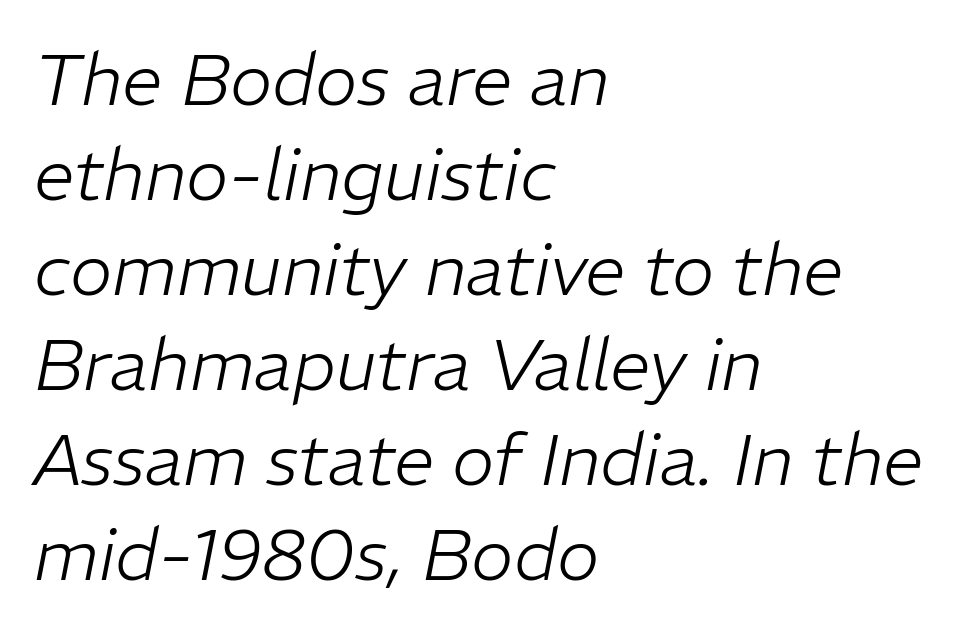
Q: Is the text bold? A: No.
Q: Is the text italic (slanted)? A: Yes, it leans right by about 11 degrees.
Q: Is the text underlined? A: No.
Q: How is the paragraph aligned? A: Left-aligned.
Q: Is the spacing between letters normal or unusually wide? A: Normal.
Q: Is the spacing between lines tight, normal or loose? A: Normal.
Q: Width (condensed, normal, or wide)? A: Normal.
Q: Stroke contrast? A: Low.
Q: x-height? A: Medium.
Q: Monospaced? A: No.
